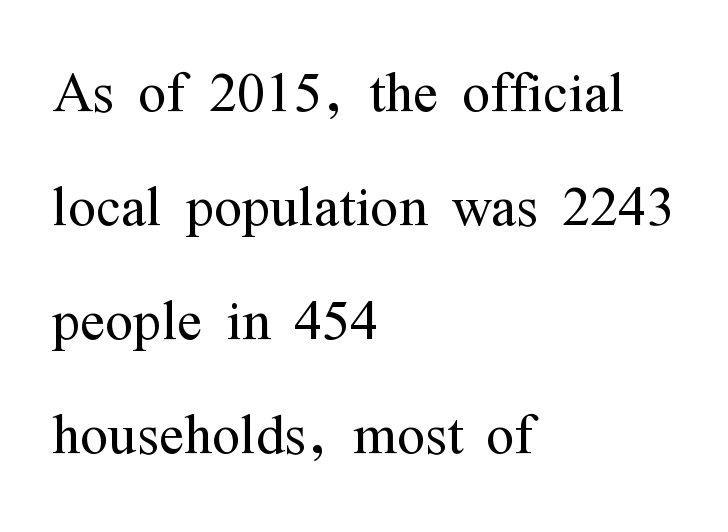
The image shows 74 px light, condensed serif type, upright; set left-aligned, normal line spacing (1.54x), normal letter spacing, not underlined; medium stroke contrast and a medium x-height.
